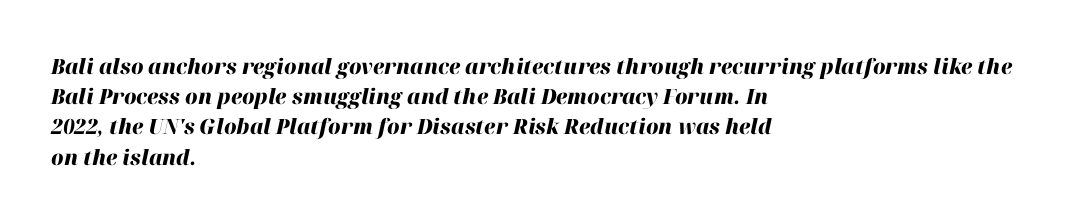
{"italic": "yes", "lean": "right", "slant_degrees": 12, "bold": "yes", "underline": "no", "align": "left", "line_spacing": "normal", "line_spacing_ratio": 1.44, "letter_spacing": "normal", "letter_spacing_em": 0.0, "glyph_px": 21}
